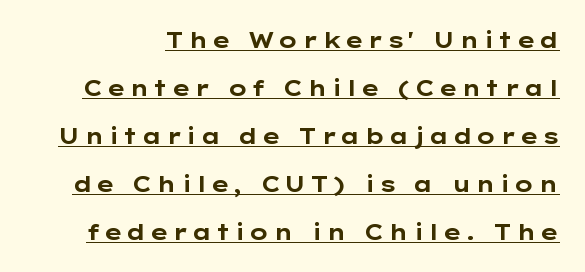
The image shows 22 px bold type, upright; set loose line spacing (2.18x), underlined.
